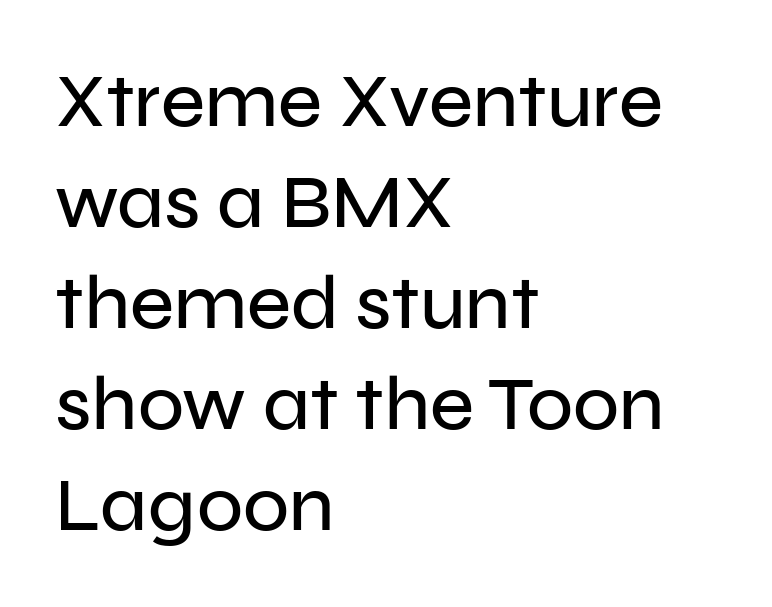
{"serif": "no", "italic": "no", "width": "normal", "stroke_contrast": "low", "x_height": "medium", "monospaced": "no", "underline": "no", "align": "left", "line_spacing": "normal", "line_spacing_ratio": 1.33, "letter_spacing": "normal", "letter_spacing_em": 0.0, "glyph_px": 76}
